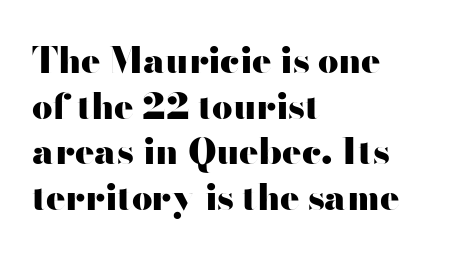
Unmarked baselines from the first word to the last. Words appear dense and cohesive because spacing is normal. Quick note: not italic, upright. Weight: bold. Casual observation: everything's shoved over to the left.
